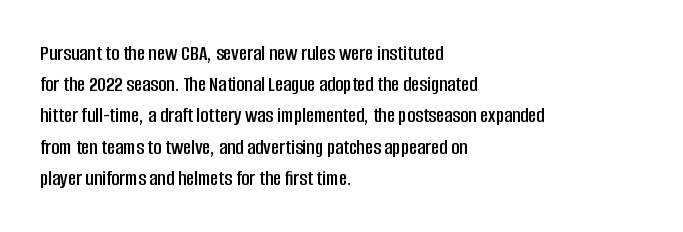
{"italic": "no", "underline": "no", "align": "left", "line_spacing": "normal", "line_spacing_ratio": 1.42, "letter_spacing": "normal", "letter_spacing_em": 0.0, "glyph_px": 22}
